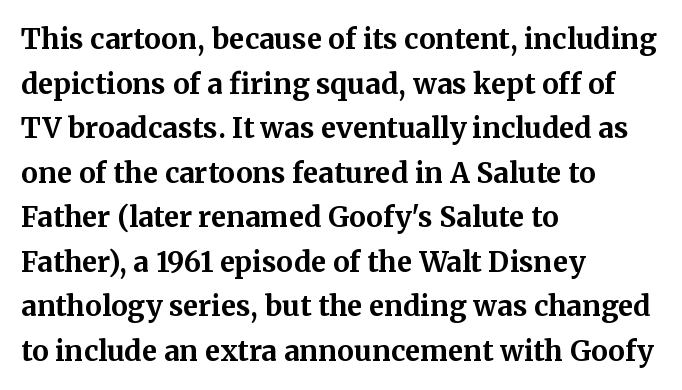
{"serif": "yes", "italic": "no", "bold": "yes", "weight": "bold", "width": "normal", "stroke_contrast": "medium", "x_height": "medium", "monospaced": "no", "underline": "no", "align": "left", "line_spacing": "normal", "line_spacing_ratio": 1.59, "letter_spacing": "normal", "letter_spacing_em": 0.0, "glyph_px": 28}
